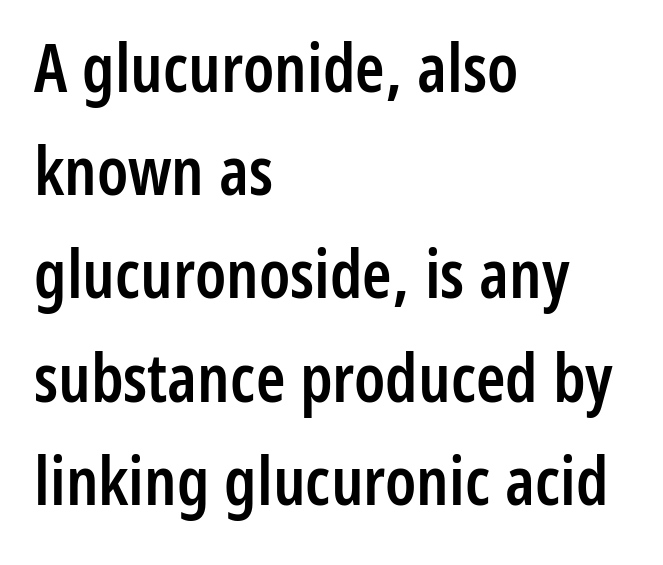
The designer left line spacing at the default. Unmarked baselines from the first word to the last. A somewhat darkened texture: the type is semibold rather than bold. No feet cap the strokes, marking this as sans-serif type.
